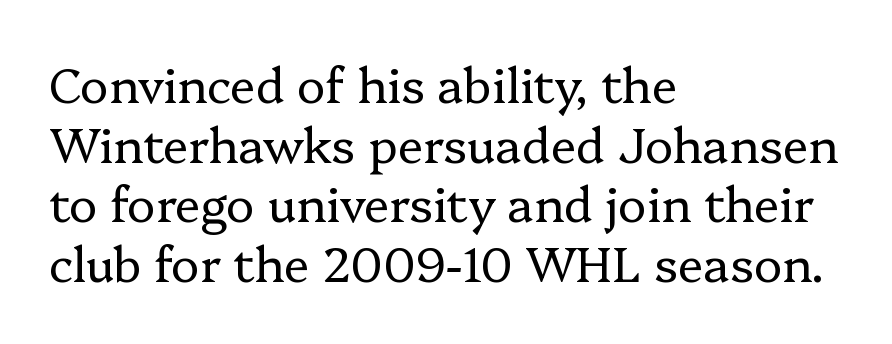
The text block is weighted toward the left margin, trailing off unevenly rightward. I'd call this a serif setting — the letters wear small feet. These lines are rendered in a variable-pitch font. No chunkiness to these letters — they're not bold. The lettering holds an erect, upright posture throughout.
